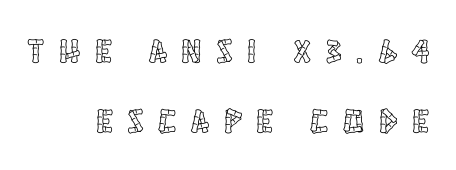
{"italic": "no", "width": "condensed", "x_height": "large", "monospaced": "no", "underline": "no", "align": "right", "line_spacing": "loose", "line_spacing_ratio": 2.07, "letter_spacing": "wide", "letter_spacing_em": 0.45, "glyph_px": 34}
